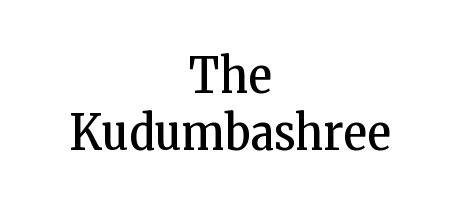
Visually the block forms a symmetrical silhouette, jagged on both flanks. The specimen reads as upright at a glance. Character widths vary here, with narrow letters taking less room than wide ones. Underline: absent. The cut favours lightness, reaching ordinary text weight at its darkest. Serif or sans? Serif — the stroke terminals have little feet.
